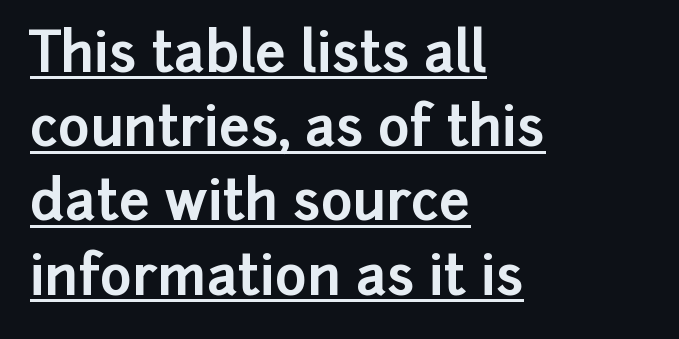
When letters stand straight like this, we call the style roman or upright. Strong, thick strokes mark this as bold type. The line-height multiplier appears to be the usual default. Regarding serifs, this sample does without them.
